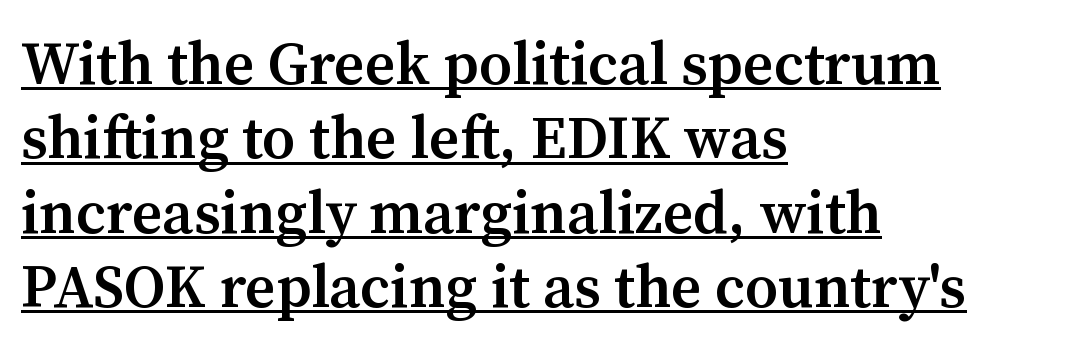
Check where the strokes stop: tiny serifs finish them off. The face used here is a semibold: visibly heavier than regular, lighter than bold. Is there any slant? The stems are plumb. Typeset ragged right — the left edge is the straight one.
